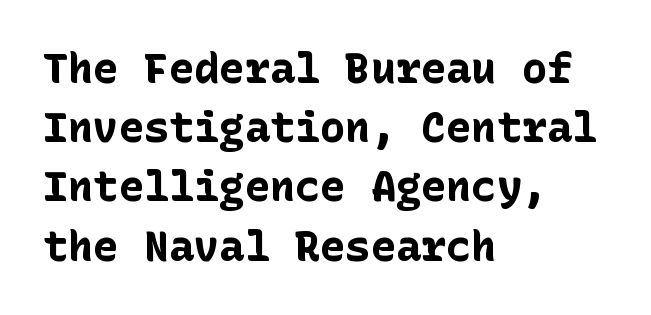
{"serif": "no", "italic": "no", "bold": "yes", "weight": "bold", "width": "normal", "stroke_contrast": "low", "x_height": "medium", "underline": "no", "align": "left", "line_spacing": "normal", "line_spacing_ratio": 1.41, "letter_spacing": "normal", "letter_spacing_em": 0.0, "glyph_px": 42}
